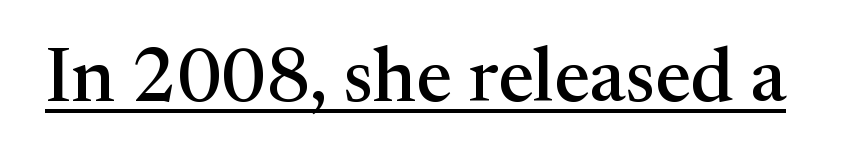
{"serif": "yes", "italic": "no", "width": "normal", "stroke_contrast": "medium", "x_height": "medium", "monospaced": "no", "underline": "yes", "letter_spacing": "normal", "letter_spacing_em": 0.0, "glyph_px": 76}
